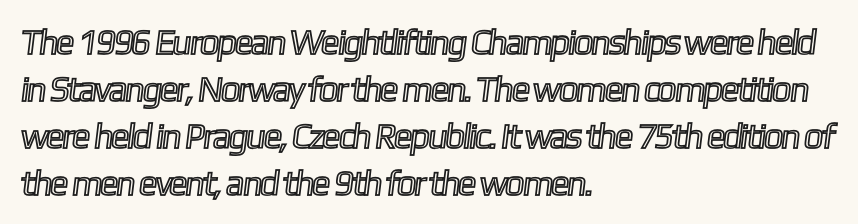
Q: Is the text underlined? A: No.
Q: How is the paragraph aligned? A: Left-aligned.
Q: Is the spacing between letters normal or unusually wide? A: Normal.
Q: Is the spacing between lines tight, normal or loose? A: Normal.
Q: Width (condensed, normal, or wide)? A: Condensed.
Q: x-height? A: Medium.
Q: Monospaced? A: No.
